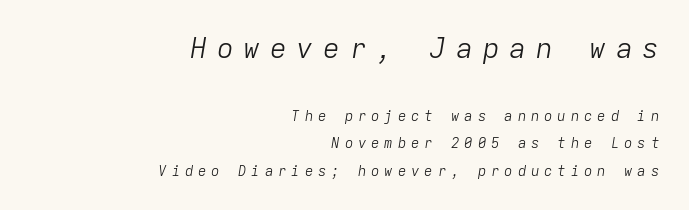
Glyph-to-glyph distance is far greater than everyday printed text. Letters rest on an invisible, unmarked baseline. Reading top to bottom, the characters get smaller at the block break. Observe the lean: these are italic letterforms.
